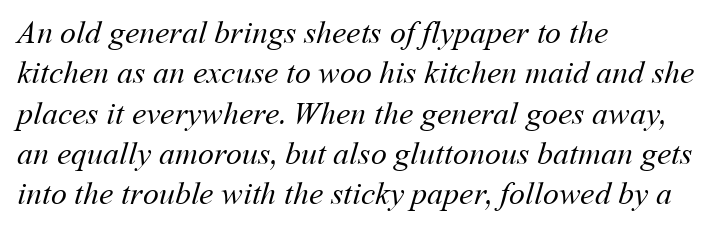
Q: Is the text bold? A: No.
Q: Is the text underlined? A: No.
Q: How is the paragraph aligned? A: Left-aligned.
Q: Is the spacing between letters normal or unusually wide? A: Normal.
Q: Is the spacing between lines tight, normal or loose? A: Normal.
Q: Width (condensed, normal, or wide)? A: Normal.
Q: Stroke contrast? A: Medium.
Q: x-height? A: Medium.
Q: Monospaced? A: No.
